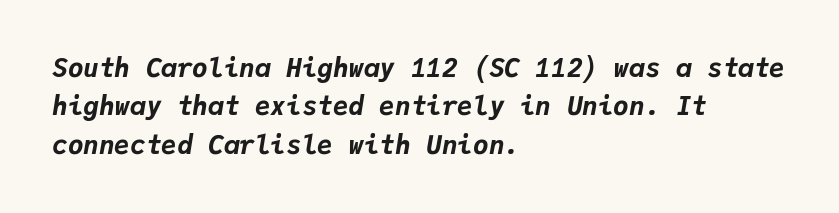
The image shows 26 px bold type, italic (leaning right); set left-aligned, normal line spacing (1.48x), normal letter spacing, not underlined.
